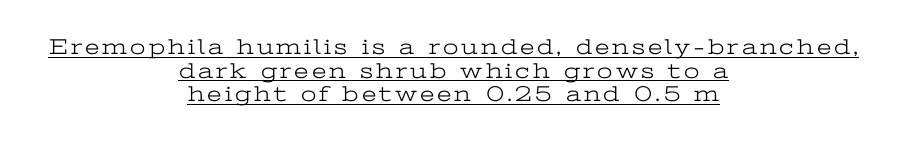
{"italic": "no", "bold": "no", "underline": "yes", "align": "center", "line_spacing": "tight", "line_spacing_ratio": 1.07, "glyph_px": 22}
